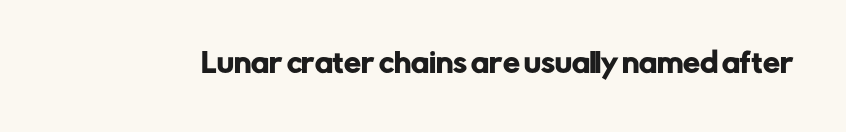
The image shows 27 px text type, upright; set normal letter spacing, not underlined.
